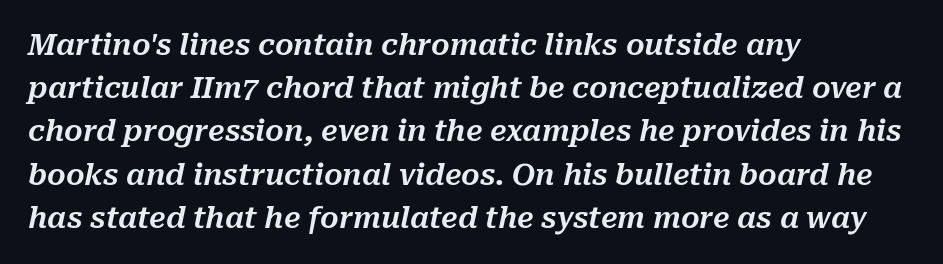
This is oblique type, the kind used for emphasis or titles. Clear beneath every line of the passage. Characters follow at the spacing the type designer built in. Here the designer chose a conventional face with non-uniform glyph widths. Each line starts at the same left margin while the right side varies.
